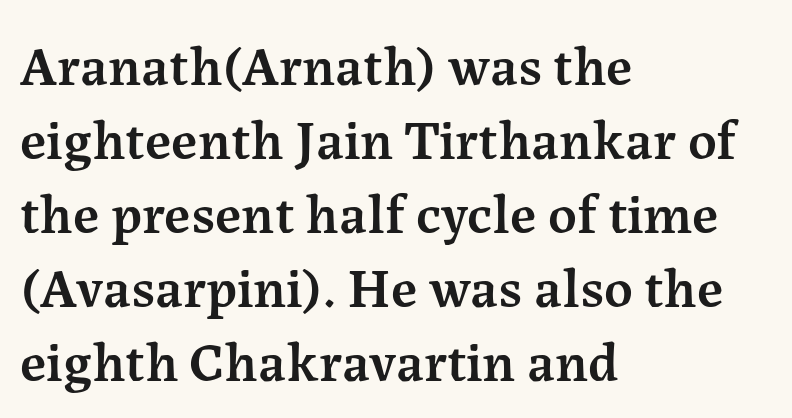
The image shows 56 px semibold serif type, upright; set left-aligned, normal line spacing (1.32x), normal letter spacing, not underlined; medium stroke contrast and a medium x-height.
